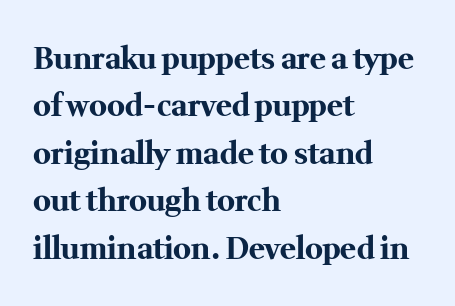
{"serif": "yes", "italic": "no", "bold": "yes", "weight": "bold", "width": "normal", "stroke_contrast": "medium", "x_height": "medium", "monospaced": "no", "underline": "no", "align": "left", "line_spacing": "normal", "line_spacing_ratio": 1.58, "letter_spacing": "normal", "letter_spacing_em": 0.0, "glyph_px": 30}
